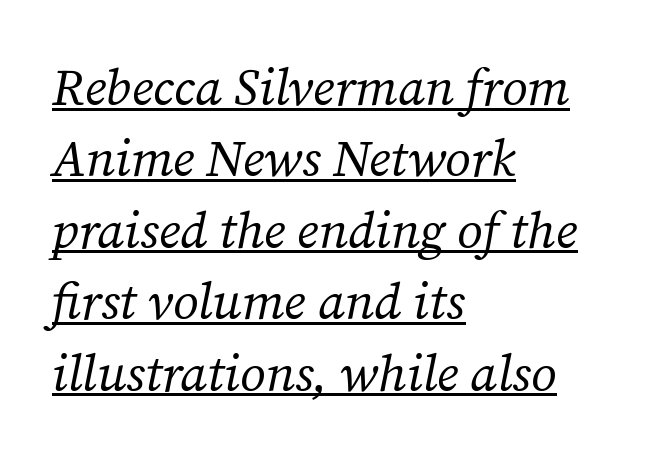
Q: Is the text bold? A: No.
Q: Is the text italic (slanted)? A: Yes, it leans right by about 12 degrees.
Q: Is the typeface a serif or a sans-serif typeface? A: Serif.
Q: Is the text underlined? A: Yes.
Q: How is the paragraph aligned? A: Left-aligned.
Q: Is the spacing between letters normal or unusually wide? A: Normal.
Q: Is the spacing between lines tight, normal or loose? A: Normal.
Q: Width (condensed, normal, or wide)? A: Normal.
Q: Stroke contrast? A: Medium.
Q: x-height? A: Medium.
Q: Monospaced? A: No.
